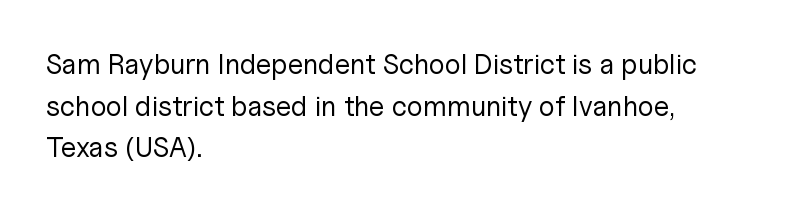
The image shows 28 px regular-weight sans-serif type, upright; set left-aligned, normal line spacing (1.49x), normal letter spacing, not underlined; low stroke contrast and a medium x-height.
